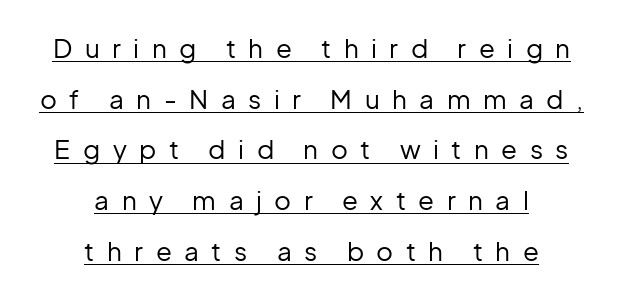
Q: Is the text bold? A: No.
Q: Is the text italic (slanted)? A: No, it is upright.
Q: Is the text underlined? A: Yes.
Q: How is the paragraph aligned? A: Centered.
Q: Is the spacing between letters normal or unusually wide? A: Unusually wide.
Q: Is the spacing between lines tight, normal or loose? A: Loose.
